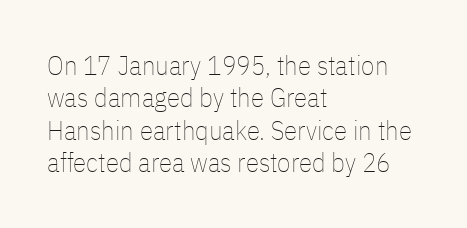
The font is comparable to plain body text, perhaps lighter. Line starts are locked; line ends wander. Nothing unusual about the tracking: characters are spaced as the font intends. The type sits square on the baseline with zero lean. Rule under the text: the space is simply empty.
